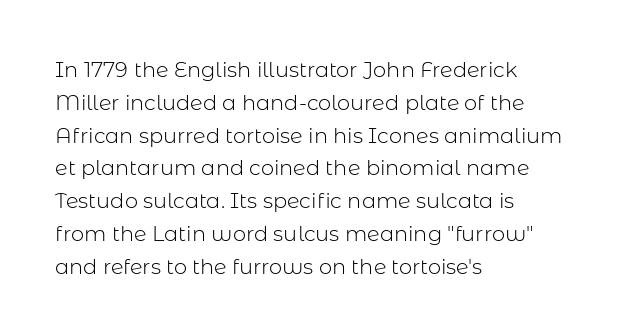
{"italic": "no", "bold": "no", "underline": "no", "align": "left", "line_spacing": "normal", "line_spacing_ratio": 1.56, "letter_spacing": "normal", "letter_spacing_em": 0.0, "glyph_px": 21}
